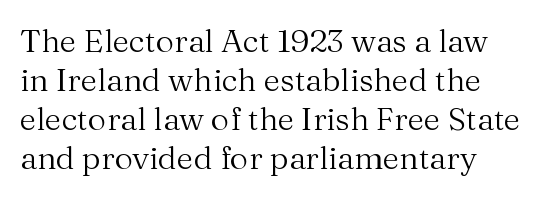
{"serif": "yes", "italic": "no", "bold": "no", "weight": "regular", "width": "normal", "stroke_contrast": "medium", "x_height": "medium", "monospaced": "no", "underline": "no", "align": "left", "line_spacing_ratio": 1.22, "letter_spacing": "normal", "letter_spacing_em": 0.0, "glyph_px": 32}
